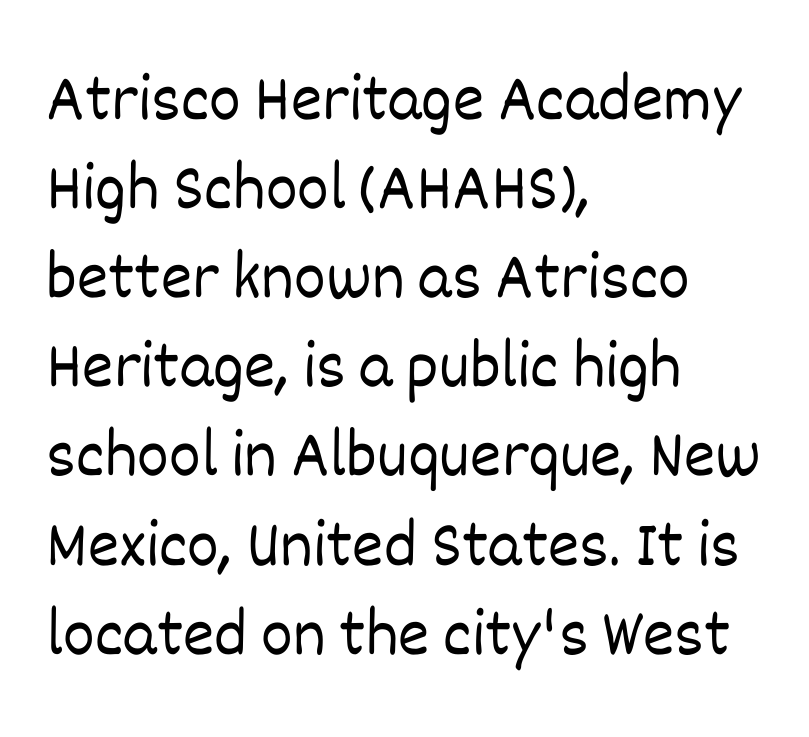
Q: Is the text bold? A: No.
Q: Is the text italic (slanted)? A: No, it is upright.
Q: Is the text underlined? A: No.
Q: How is the paragraph aligned? A: Left-aligned.
Q: Is the spacing between letters normal or unusually wide? A: Normal.
Q: Is the spacing between lines tight, normal or loose? A: Normal.
Q: Width (condensed, normal, or wide)? A: Normal.
Q: Stroke contrast? A: Low.
Q: x-height? A: Large.
Q: Monospaced? A: No.
